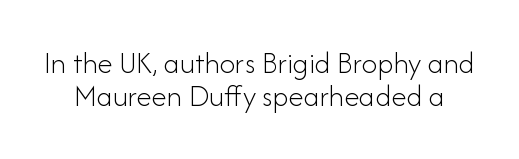
Q: Is the text bold? A: No.
Q: Is the text italic (slanted)? A: No, it is upright.
Q: Is the typeface a serif or a sans-serif typeface? A: Sans-serif.
Q: Is the text underlined? A: No.
Q: Is the spacing between letters normal or unusually wide? A: Normal.
Q: Is the spacing between lines tight, normal or loose? A: Tight.
Q: Width (condensed, normal, or wide)? A: Normal.
Q: Stroke contrast? A: Low.
Q: x-height? A: Small.
Q: Monospaced? A: No.
